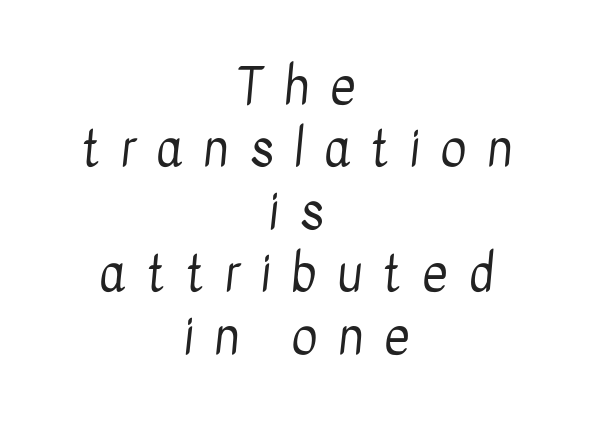
The image shows 50 px regular-weight, condensed sans-serif type; set centered, normal line spacing (1.25x), unusually wide letter spacing (+0.41 em), not underlined; low stroke contrast and a medium x-height.
